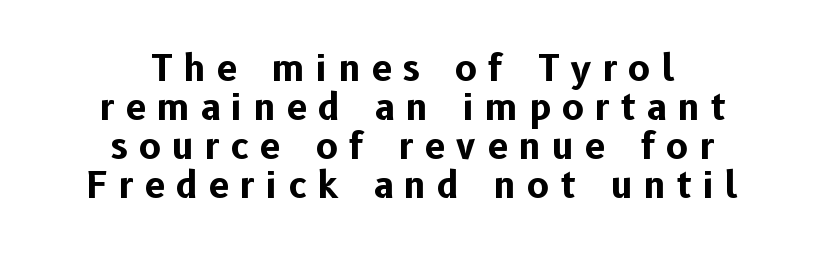
{"serif": "no", "italic": "no", "bold": "yes", "weight": "bold", "width": "normal", "stroke_contrast": "low", "x_height": "medium", "monospaced": "no", "underline": "no", "align": "center", "line_spacing": "tight", "line_spacing_ratio": 1.08, "letter_spacing": "wide", "letter_spacing_em": 0.32, "glyph_px": 36}
